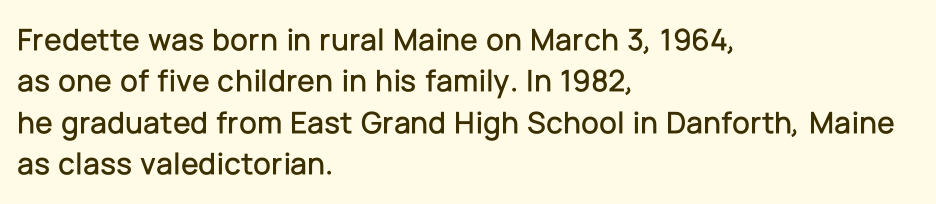
Q: Is the text italic (slanted)? A: No, it is upright.
Q: Is the typeface a serif or a sans-serif typeface? A: Sans-serif.
Q: Is the text underlined? A: No.
Q: How is the paragraph aligned? A: Left-aligned.
Q: Is the spacing between letters normal or unusually wide? A: Normal.
Q: Is the spacing between lines tight, normal or loose? A: Normal.
Q: Width (condensed, normal, or wide)? A: Normal.
Q: Stroke contrast? A: Low.
Q: x-height? A: Medium.
Q: Monospaced? A: No.
